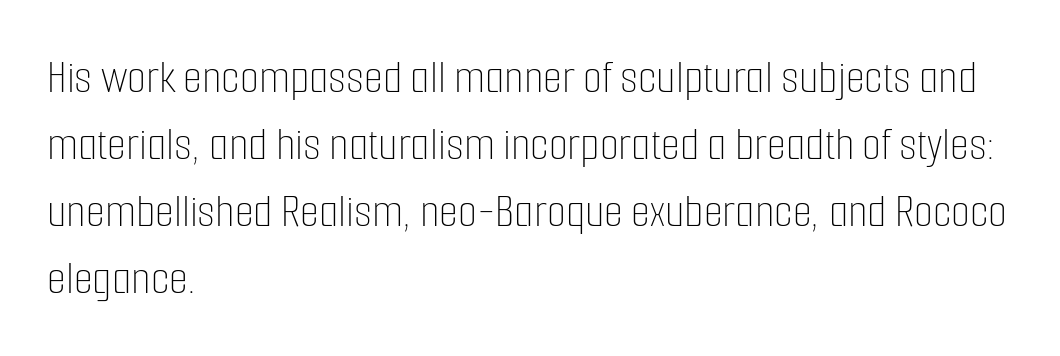
Weight class: somewhere from thin through regular. Quick note: not italic, upright. Each word holds together tightly as a unit, with standard inter-letter gaps. The foot of each line stays bare and open. The compositor pushed each line to the left boundary.
